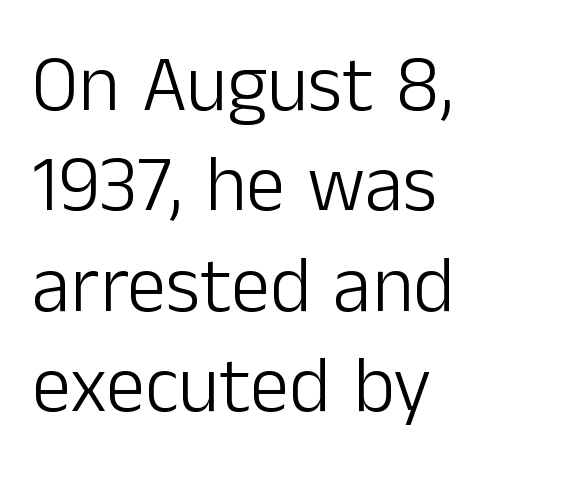
The image shows 79 px light sans-serif type, upright; set left-aligned, normal line spacing (1.27x), normal letter spacing, not underlined; low stroke contrast and a medium x-height.
